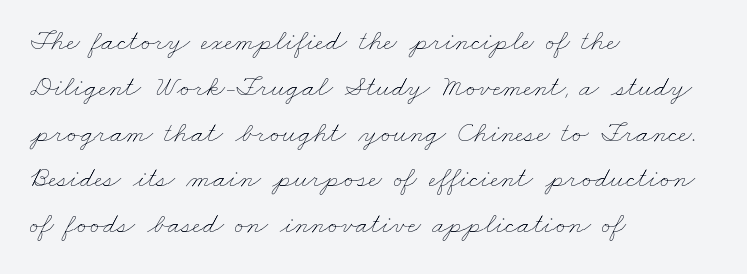
What's the leading like? Ordinary, nothing unusual. Tracking here is standard; glyphs follow each other at the usual distance. Leftover space on each line is placed entirely after the last word. The letters advance in unequal steps, a hallmark of proportional type. Just letters on the line, the space beneath them empty.
